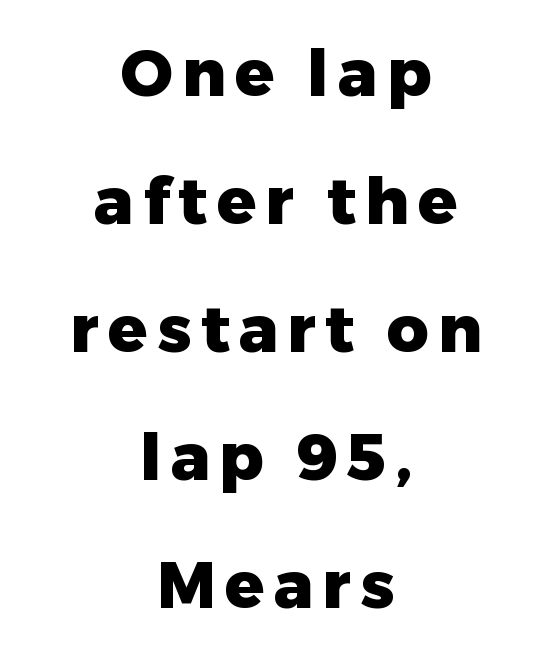
A typesetter would mark this as roman, not italic. Type without underlining. Does the type have serifs? No, each stem ends abruptly. Reading down the column, the eye jumps a long way to each next line.
